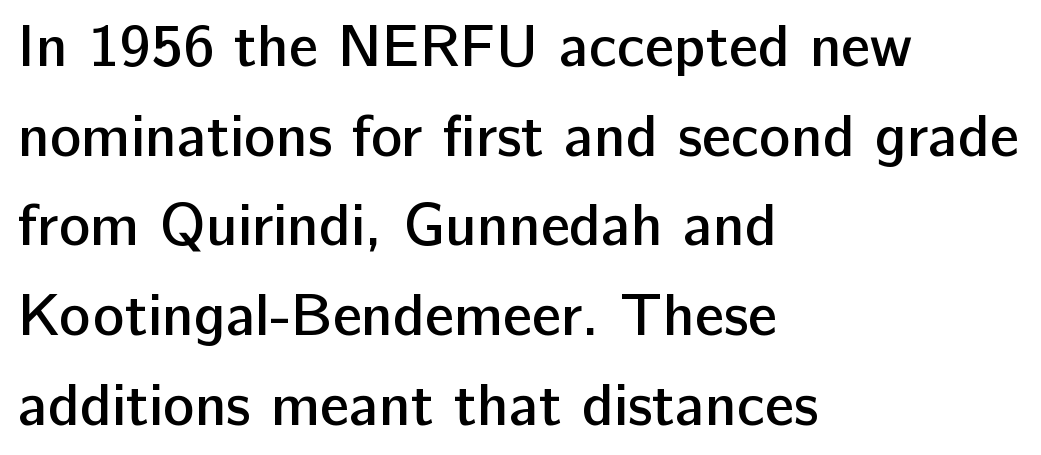
{"serif": "no", "italic": "no", "bold": "semi", "weight": "semibold", "width": "normal", "stroke_contrast": "low", "x_height": "medium", "monospaced": "no", "underline": "no", "align": "left", "line_spacing": "normal", "line_spacing_ratio": 1.52, "letter_spacing": "normal", "letter_spacing_em": 0.0, "glyph_px": 59}
